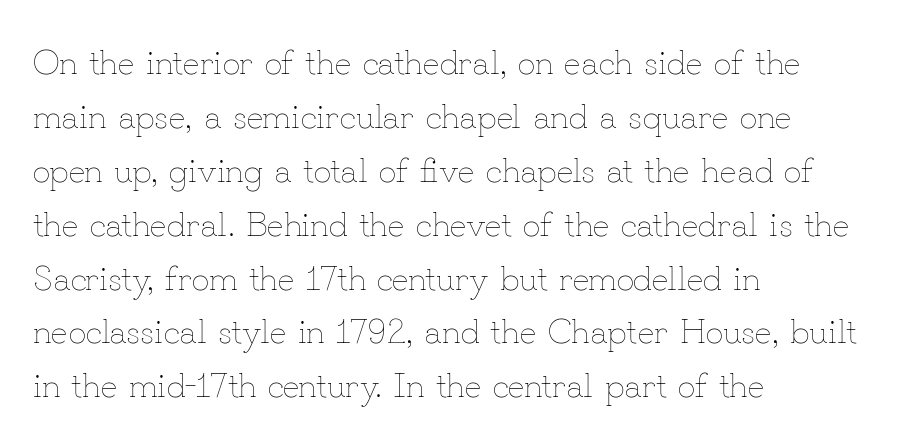
Bare-footed words on every line. The rendering uses natural spacing where letterforms have individual widths. Is there much room between lines? A standard amount, neither cramped nor airy. Notice how the passage keeps a crisp vertical edge on the left only.
